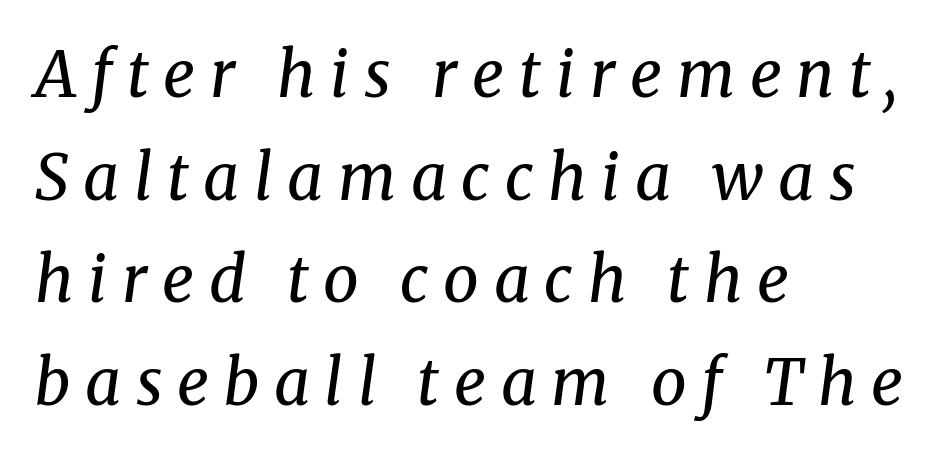
The image shows 63 px regular-weight serif type, italic (leaning right); set left-aligned, normal line spacing (1.63x), unusually wide letter spacing (+0.23 em), not underlined; medium stroke contrast and a medium x-height.
